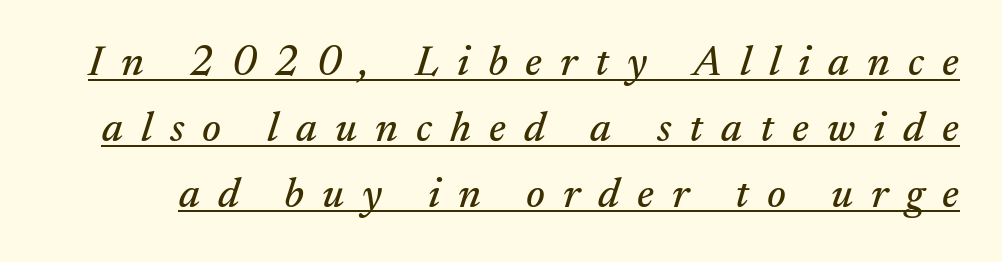
The image shows 43 px serif type, italic (leaning right); set normal line spacing (1.53x), unusually wide letter spacing (+0.42 em), underlined; medium stroke contrast and a small x-height.
